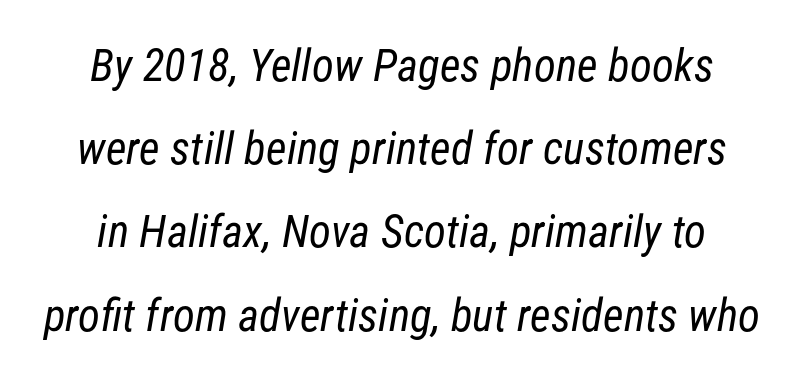
Q: Is the text bold? A: No.
Q: Is the typeface a serif or a sans-serif typeface? A: Sans-serif.
Q: Is the text underlined? A: No.
Q: Is the spacing between letters normal or unusually wide? A: Normal.
Q: Width (condensed, normal, or wide)? A: Condensed.
Q: Stroke contrast? A: Low.
Q: x-height? A: Medium.
Q: Monospaced? A: No.
